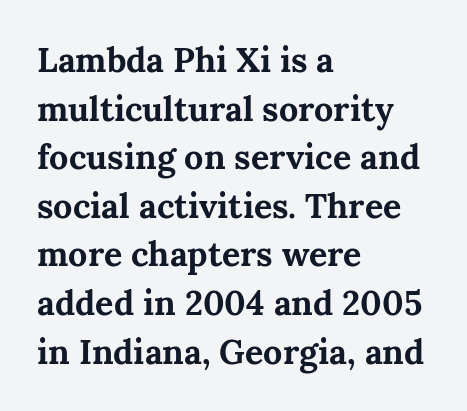
Q: Is the text bold? A: Yes.
Q: Is the text italic (slanted)? A: No, it is upright.
Q: Is the typeface a serif or a sans-serif typeface? A: Serif.
Q: Is the text underlined? A: No.
Q: How is the paragraph aligned? A: Left-aligned.
Q: Is the spacing between letters normal or unusually wide? A: Normal.
Q: Is the spacing between lines tight, normal or loose? A: Normal.
Q: Width (condensed, normal, or wide)? A: Normal.
Q: Stroke contrast? A: Medium.
Q: x-height? A: Medium.
Q: Monospaced? A: No.
